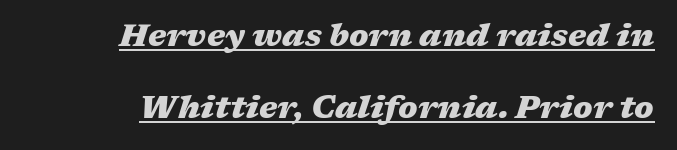
The image shows 31 px heavy, wide type, italic (leaning right); set right-aligned, loose line spacing (2.32x), normal letter spacing, underlined; medium stroke contrast and a medium x-height.
